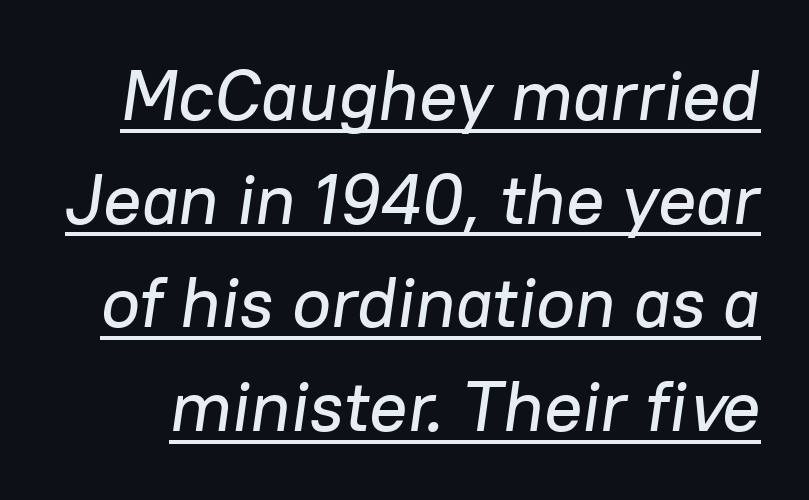
The image shows 71 px text type, italic (leaning right); set normal line spacing (1.46x), normal letter spacing, underlined; low stroke contrast and a medium x-height.
